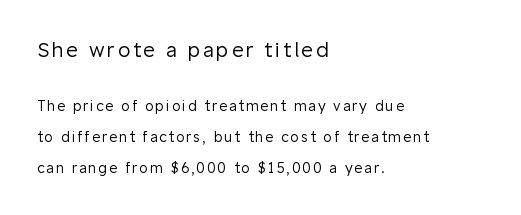
Q: Is the text bold? A: No.
Q: Is the text italic (slanted)? A: No, it is upright.
Q: Is the text underlined? A: No.
Q: How is the paragraph aligned? A: Left-aligned.
Q: Is the spacing between lines tight, normal or loose? A: Loose.
Q: Which block of text is set in a larger size, the first (top) or the second (bottom)? A: The first (top) one.
